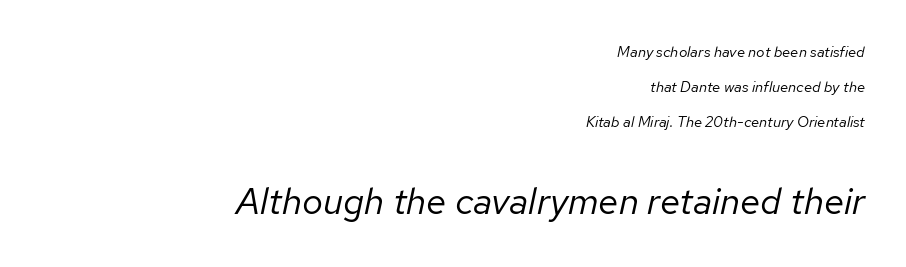
{"italic": "yes", "lean": "right", "slant_degrees": 12, "bold": "no", "weight": "regular", "width": "normal", "stroke_contrast": "low", "x_height": "medium", "monospaced": "no", "underline": "no", "align": "right", "line_spacing": "loose", "line_spacing_ratio": 2.34, "letter_spacing": "normal", "letter_spacing_em": 0.0, "larger_block": "second", "size_ratio": 2.47, "glyph_px": 37}
